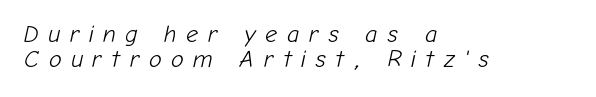
The paragraph has a hard left edge and a soft right edge. When letters slant like this, we call the style italic. Students, note that the glyphs here are deliberately spaced far apart. Leading: reduced.
